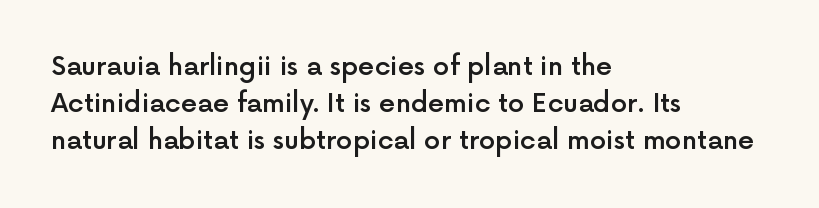
Q: Is the text bold? A: Semi-bold.
Q: Is the text italic (slanted)? A: No, it is upright.
Q: Is the text underlined? A: No.
Q: How is the paragraph aligned? A: Left-aligned.
Q: Is the spacing between letters normal or unusually wide? A: Normal.
Q: Is the spacing between lines tight, normal or loose? A: Normal.
